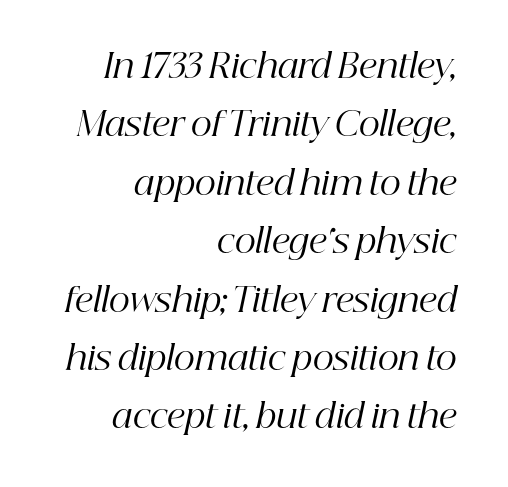
{"serif": "yes", "italic": "yes", "lean": "right", "slant_degrees": 12, "bold": "no", "weight": "regular", "width": "normal", "stroke_contrast": "high", "x_height": "medium", "monospaced": "no", "underline": "no", "align": "right", "line_spacing_ratio": 1.77, "letter_spacing": "normal", "letter_spacing_em": 0.0, "glyph_px": 33}
